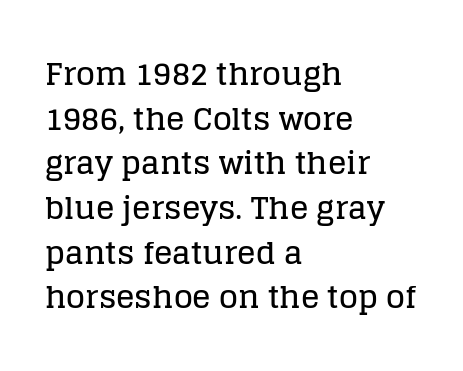
Q: Is the text italic (slanted)? A: No, it is upright.
Q: Is the typeface a serif or a sans-serif typeface? A: Serif.
Q: Is the text underlined? A: No.
Q: How is the paragraph aligned? A: Left-aligned.
Q: Is the spacing between letters normal or unusually wide? A: Normal.
Q: Is the spacing between lines tight, normal or loose? A: Normal.
Q: Width (condensed, normal, or wide)? A: Normal.
Q: Stroke contrast? A: Low.
Q: x-height? A: Large.
Q: Monospaced? A: No.
